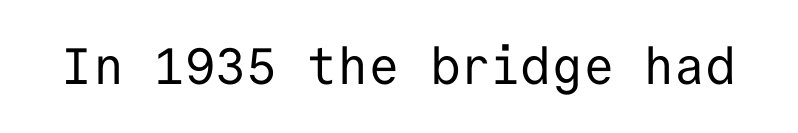
Q: Is the text bold? A: No.
Q: Is the text italic (slanted)? A: No, it is upright.
Q: Is the typeface a serif or a sans-serif typeface? A: Sans-serif.
Q: Is the text underlined? A: No.
Q: Is the spacing between letters normal or unusually wide? A: Normal.
Q: Width (condensed, normal, or wide)? A: Normal.
Q: Stroke contrast? A: Low.
Q: x-height? A: Medium.
Q: Monospaced? A: Yes.
